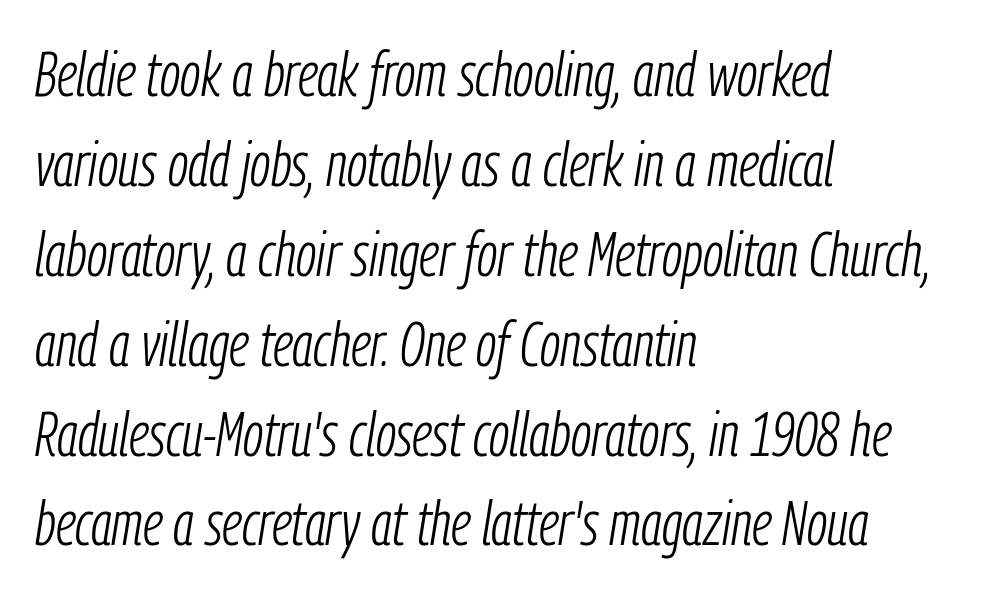
Q: Is the text bold? A: No.
Q: Is the text italic (slanted)? A: Yes, it leans right by about 9 degrees.
Q: Is the text underlined? A: No.
Q: How is the paragraph aligned? A: Left-aligned.
Q: Is the spacing between letters normal or unusually wide? A: Normal.
Q: Is the spacing between lines tight, normal or loose? A: Normal.
Q: Width (condensed, normal, or wide)? A: Condensed.
Q: Stroke contrast? A: Low.
Q: x-height? A: Medium.
Q: Monospaced? A: No.
